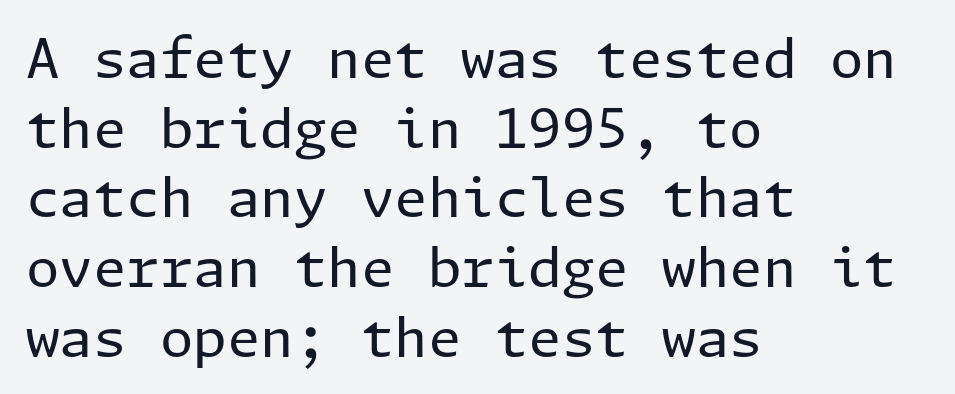
Quick note: interline space is typical. The passage shown is not underscored anywhere. Caption: standard tracking, unaltered. Compared with a centered layout, this one pins lines to the left instead. The characters display no serif detailing; their extremities are plain. Every character sits straight up, as roman type does.
